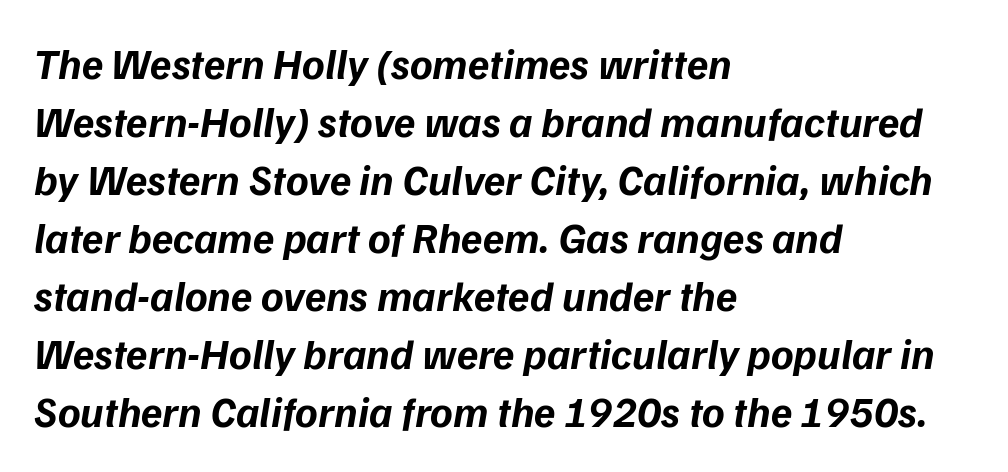
Q: Is the text bold? A: Yes.
Q: Is the text italic (slanted)? A: Yes, it leans right by about 9 degrees.
Q: Is the text underlined? A: No.
Q: How is the paragraph aligned? A: Left-aligned.
Q: Is the spacing between letters normal or unusually wide? A: Normal.
Q: Is the spacing between lines tight, normal or loose? A: Normal.
Q: Width (condensed, normal, or wide)? A: Normal.
Q: Stroke contrast? A: Low.
Q: x-height? A: Medium.
Q: Monospaced? A: No.
